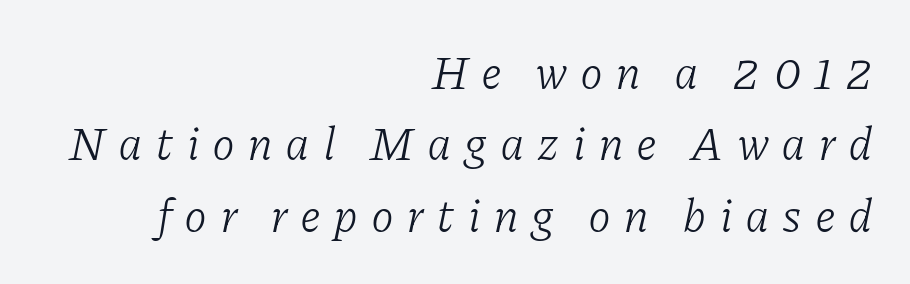
The image shows 46 px light serif type, italic (leaning right); set right-aligned, normal line spacing (1.55x), unusually wide letter spacing (+0.27 em), not underlined; low stroke contrast and a medium x-height.
